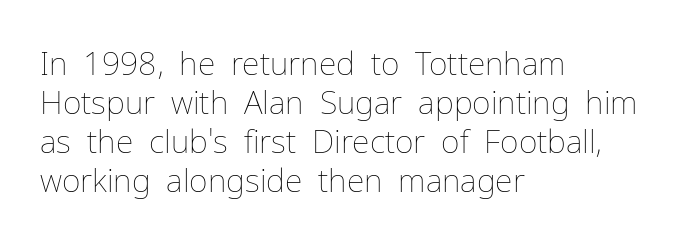
Descenders are the only things crossing below the line. Horizontal alignment here is leftward, the default for most running prose. The typography opts for an upright posture over an oblique one. Ink coverage per letter is moderate at most. Each word holds together tightly as a unit, with standard inter-letter gaps. Spacing verdict: proportional, widths tailored to each character.
